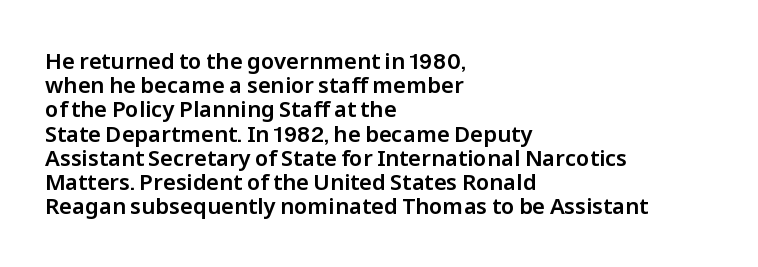
Q: Is the text italic (slanted)? A: No, it is upright.
Q: Is the text underlined? A: No.
Q: How is the paragraph aligned? A: Left-aligned.
Q: Is the spacing between letters normal or unusually wide? A: Normal.
Q: Is the spacing between lines tight, normal or loose? A: Tight.
